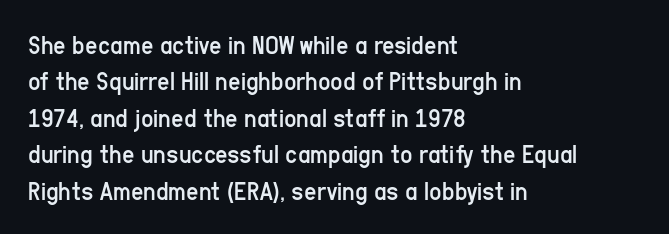
The image shows 27 px text type, upright; set left-aligned, normal line spacing (1.35x), normal letter spacing, not underlined.
